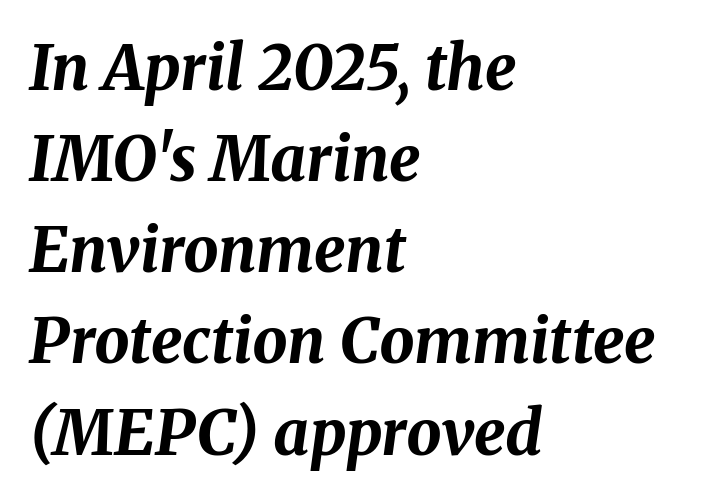
This block has exactly the height ordinary leading produces. Here the designer chose a conventional face with non-uniform glyph widths. Letters rest on an invisible, unmarked baseline. Does the weight exceed regular? Yes, all the way to bold.
